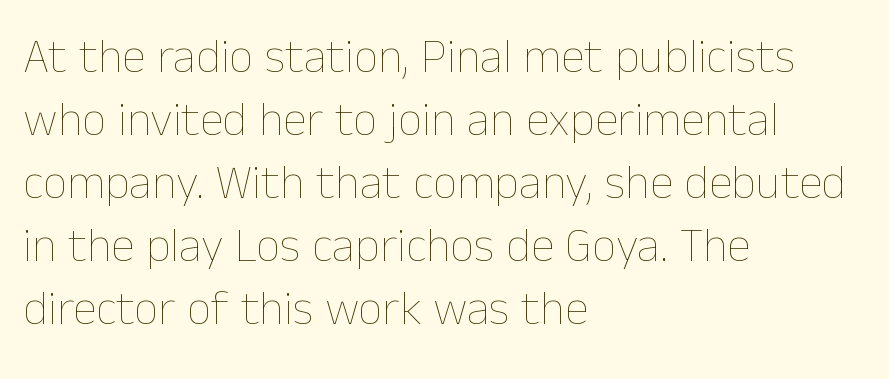
Q: Is the text bold? A: No.
Q: Is the text italic (slanted)? A: No, it is upright.
Q: Is the text underlined? A: No.
Q: How is the paragraph aligned? A: Left-aligned.
Q: Is the spacing between letters normal or unusually wide? A: Normal.
Q: Is the spacing between lines tight, normal or loose? A: Normal.
Q: Width (condensed, normal, or wide)? A: Normal.
Q: Stroke contrast? A: Low.
Q: x-height? A: Medium.
Q: Monospaced? A: No.
